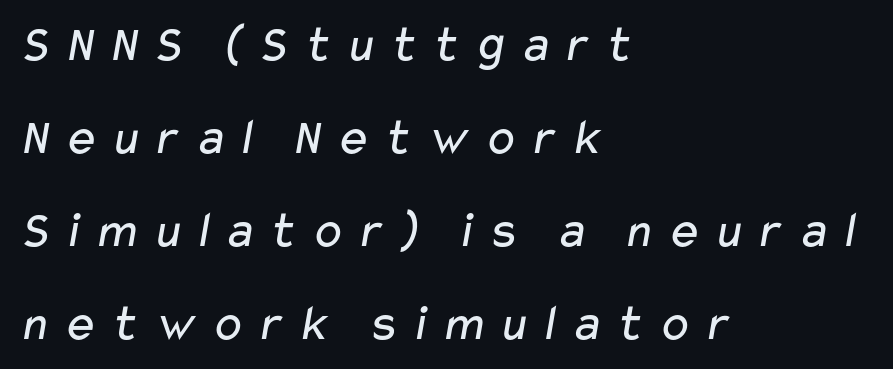
{"serif": "no", "bold": "no", "weight": "regular", "width": "wide", "stroke_contrast": "low", "x_height": "medium", "monospaced": "no", "underline": "no", "align": "left", "line_spacing_ratio": 1.79, "letter_spacing": "wide", "letter_spacing_em": 0.21, "glyph_px": 52}
